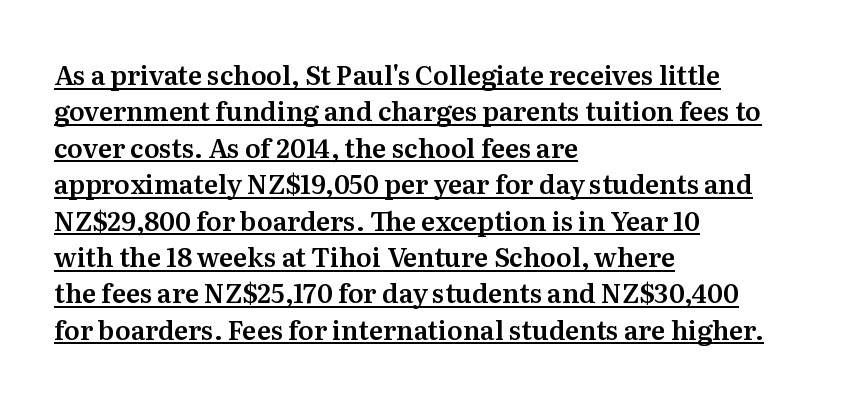
Descenders here cross a horizontal rule under the line. There is no visible air inserted between adjacent glyphs. Caption: multi-line text, flush left, ragged right. In terms of leading, this rendering sits right in the middle. Posture: vertical.
